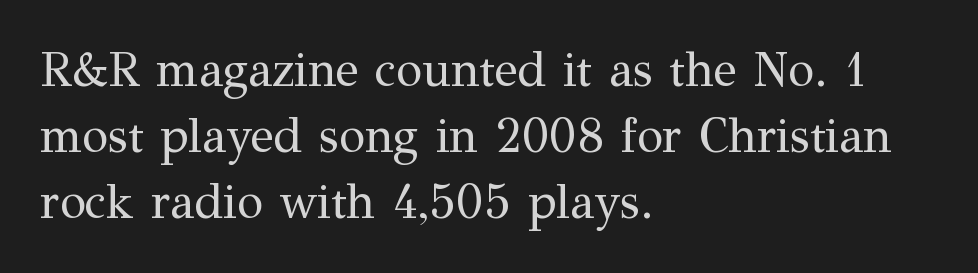
{"serif": "yes", "italic": "no", "bold": "no", "weight": "regular", "width": "normal", "stroke_contrast": "medium", "x_height": "medium", "monospaced": "no", "underline": "no", "align": "left", "line_spacing": "normal", "line_spacing_ratio": 1.38, "letter_spacing": "normal", "letter_spacing_em": 0.0, "glyph_px": 48}
